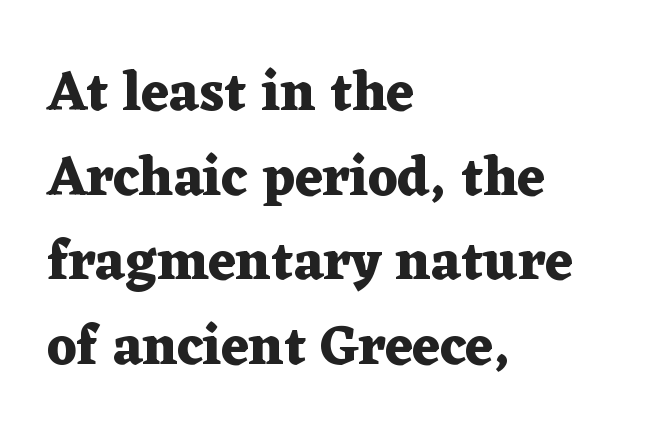
{"serif": "yes", "italic": "no", "bold": "yes", "weight": "heavy", "width": "wide", "stroke_contrast": "medium", "x_height": "medium", "monospaced": "no", "underline": "no", "align": "left", "line_spacing": "normal", "line_spacing_ratio": 1.54, "letter_spacing": "normal", "letter_spacing_em": 0.0, "glyph_px": 55}
